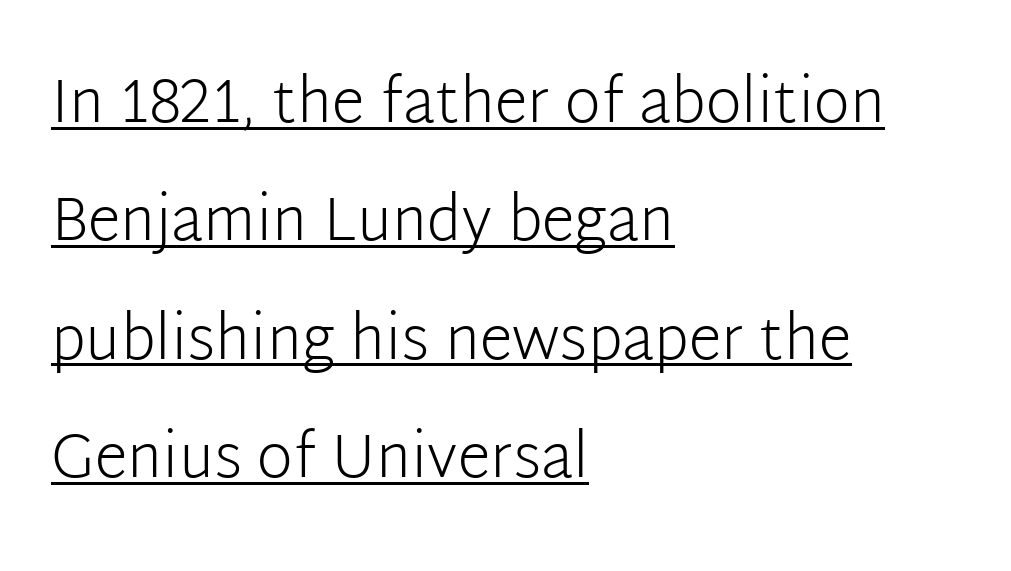
{"serif": "no", "italic": "no", "bold": "no", "weight": "light", "width": "normal", "stroke_contrast": "low", "x_height": "medium", "monospaced": "no", "underline": "yes", "align": "left", "line_spacing": "loose", "line_spacing_ratio": 1.94, "letter_spacing": "normal", "letter_spacing_em": 0.0, "glyph_px": 61}
